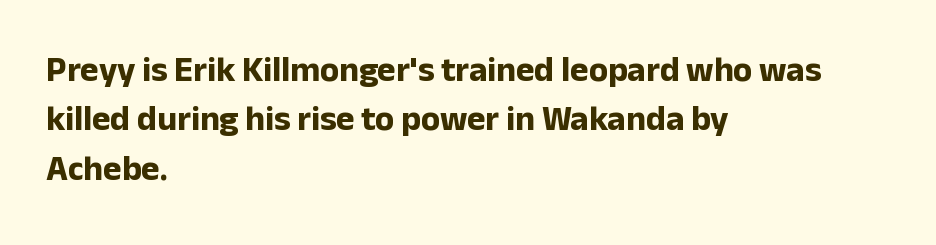
Q: Is the text bold? A: Yes.
Q: Is the text italic (slanted)? A: No, it is upright.
Q: Is the typeface a serif or a sans-serif typeface? A: Sans-serif.
Q: Is the text underlined? A: No.
Q: How is the paragraph aligned? A: Left-aligned.
Q: Is the spacing between letters normal or unusually wide? A: Normal.
Q: Is the spacing between lines tight, normal or loose? A: Normal.
Q: Width (condensed, normal, or wide)? A: Normal.
Q: Stroke contrast? A: Low.
Q: x-height? A: Medium.
Q: Monospaced? A: No.
